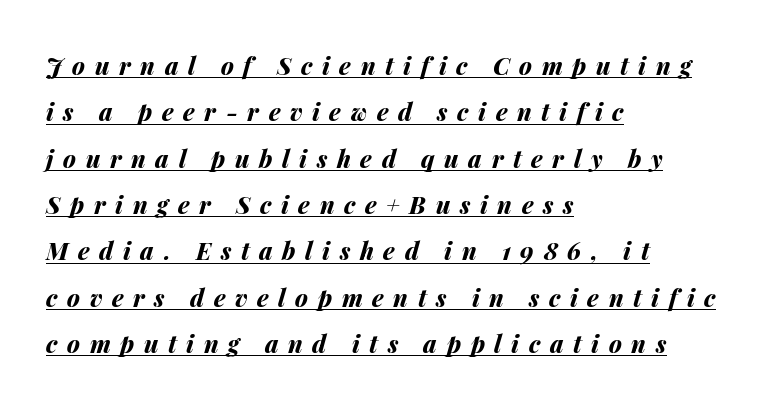
Layout note: lines flush left. Glyph-to-glyph distance is far greater than everyday printed text. There's an unmistakable incline to the writing here. The passage shown is underscored from start to finish. This sample trades compactness for vertical openness between lines.
